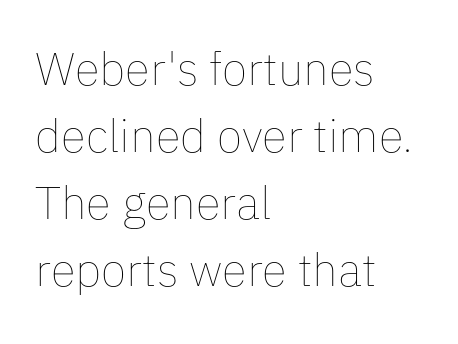
The image shows 46 px thin type, upright; set left-aligned, normal line spacing (1.46x), normal letter spacing, not underlined; low stroke contrast and a medium x-height.
